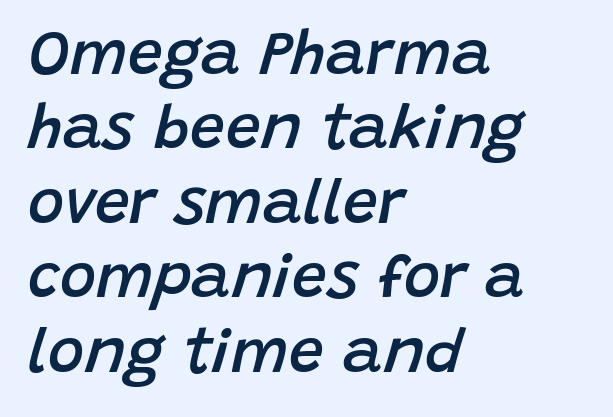
{"italic": "yes", "lean": "right", "slant_degrees": 15, "bold": "semi", "weight": "semibold", "width": "normal", "stroke_contrast": "low", "x_height": "large", "monospaced": "no", "underline": "no", "align": "left", "line_spacing_ratio": 1.2, "letter_spacing": "normal", "letter_spacing_em": 0.0, "glyph_px": 62}
